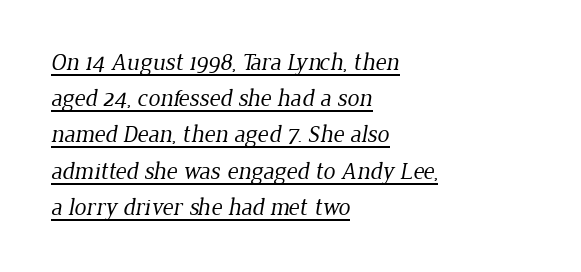
The image shows 24 px text type; set left-aligned, normal line spacing (1.51x), normal letter spacing, underlined.
